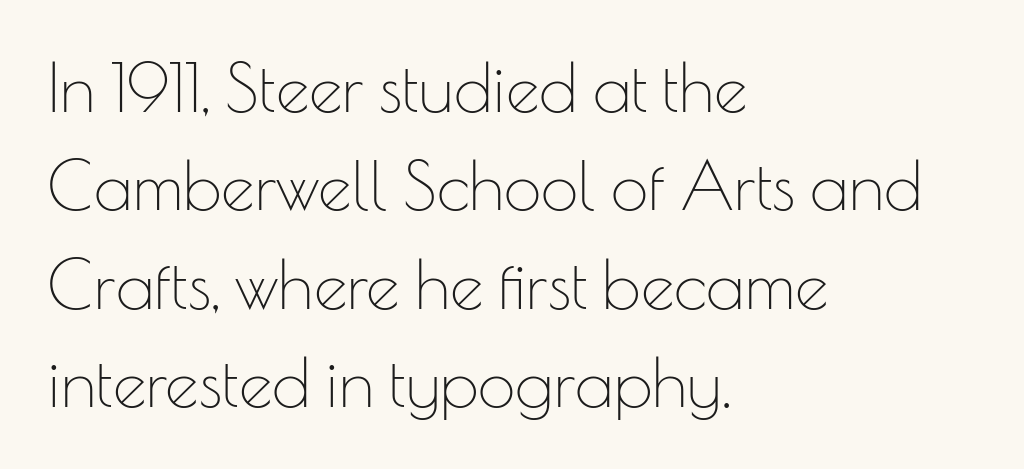
The image shows 67 px thin sans-serif type, upright; set left-aligned, normal line spacing (1.47x), normal letter spacing, not underlined; low stroke contrast and a small x-height.
